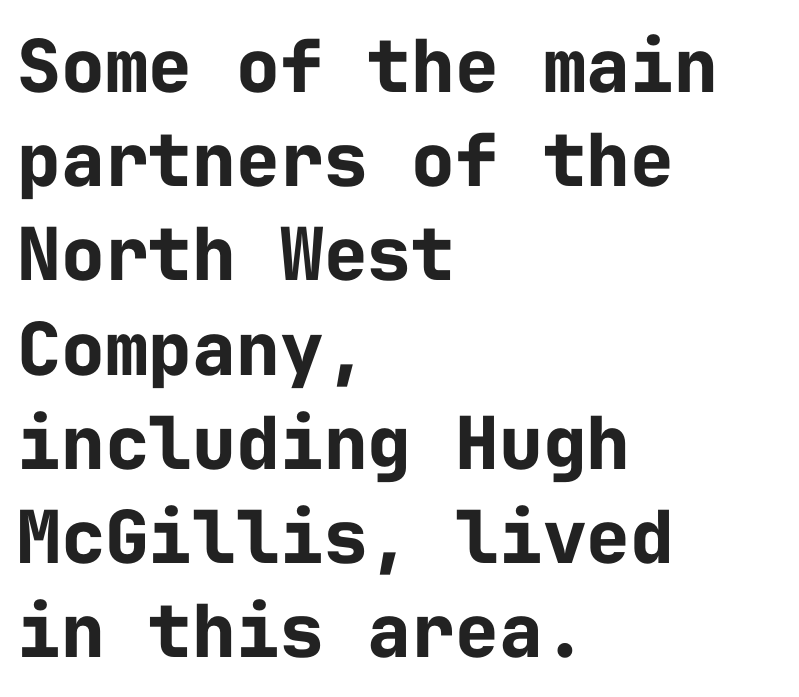
Q: Is the text bold? A: Yes.
Q: Is the text italic (slanted)? A: No, it is upright.
Q: Is the typeface a serif or a sans-serif typeface? A: Sans-serif.
Q: Is the text underlined? A: No.
Q: How is the paragraph aligned? A: Left-aligned.
Q: Is the spacing between letters normal or unusually wide? A: Normal.
Q: Is the spacing between lines tight, normal or loose? A: Normal.
Q: Width (condensed, normal, or wide)? A: Normal.
Q: Stroke contrast? A: Low.
Q: x-height? A: Medium.
Q: Monospaced? A: Yes.
